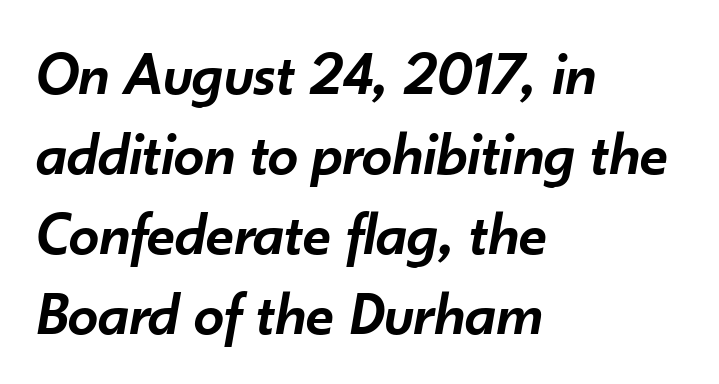
Q: Is the text bold? A: Semi-bold.
Q: Is the text italic (slanted)? A: Yes, it leans right by about 10 degrees.
Q: Is the text underlined? A: No.
Q: How is the paragraph aligned? A: Left-aligned.
Q: Is the spacing between letters normal or unusually wide? A: Normal.
Q: Is the spacing between lines tight, normal or loose? A: Normal.
Q: Width (condensed, normal, or wide)? A: Normal.
Q: Stroke contrast? A: Low.
Q: x-height? A: Small.
Q: Monospaced? A: No.
